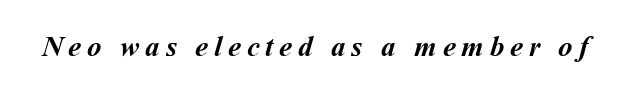
{"bold": "yes", "weight": "semibold", "width": "normal", "stroke_contrast": "medium", "x_height": "medium", "monospaced": "no", "underline": "no", "letter_spacing": "wide", "letter_spacing_em": 0.2, "glyph_px": 29}
